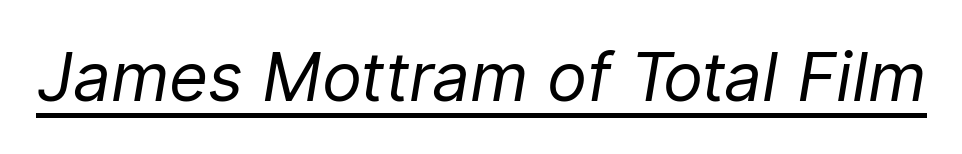
{"italic": "yes", "lean": "right", "slant_degrees": 9, "bold": "no", "weight": "regular", "width": "normal", "stroke_contrast": "low", "x_height": "medium", "monospaced": "no", "underline": "yes", "letter_spacing": "normal", "letter_spacing_em": 0.0, "glyph_px": 67}
